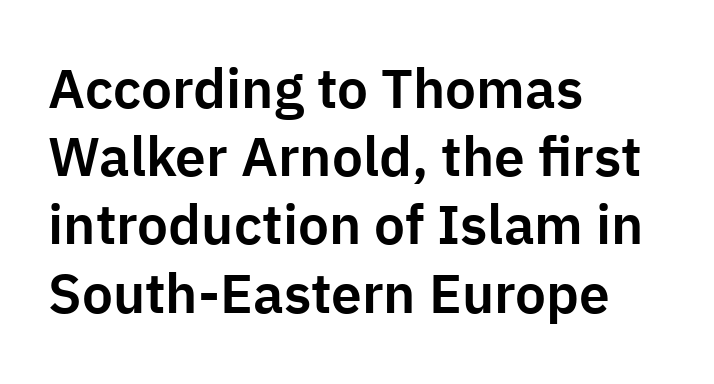
The image shows 55 px sans-serif type, upright; set left-aligned, line spacing 1.24x, normal letter spacing, not underlined; low stroke contrast and a medium x-height.
